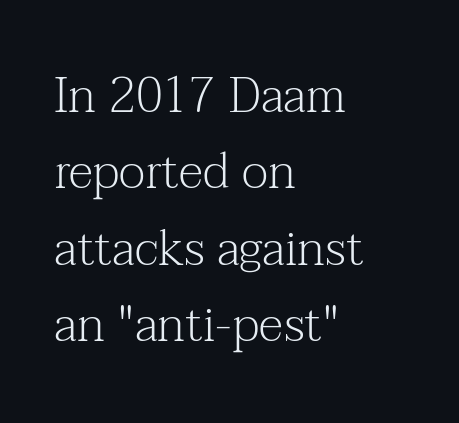
The image shows 49 px light serif type, upright; set left-aligned, normal line spacing (1.56x), normal letter spacing, not underlined; medium stroke contrast and a medium x-height.
